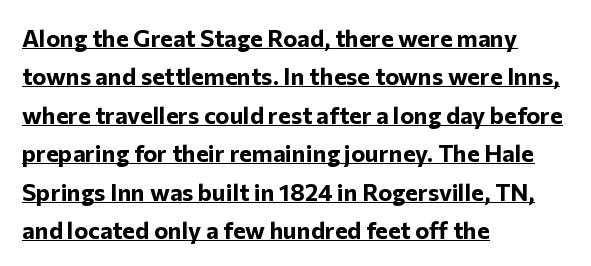
Interline gaps are of average width in this sample. A rule runs beneath these lines of type. Words appear dense and cohesive because spacing is normal. Quick note: not italic, upright.
